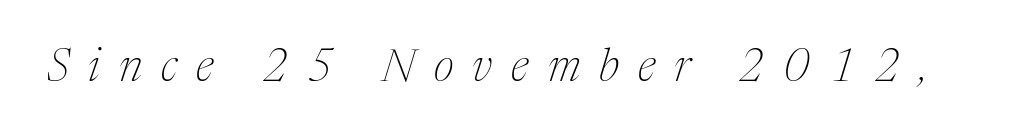
The letterforms stand isolated, each surrounded by extra space. This sample has the flowing, uneven cadence of proportional lettering. Descenders are the only things crossing below the line. Stroke terminals: seriffed. Looking at the ascenders, they clearly lean. The weight would be labelled regular, book, light, or lighter still.
